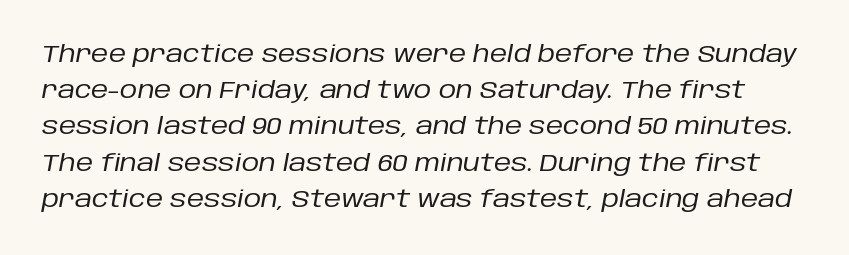
Q: Is the text bold? A: No.
Q: Is the text italic (slanted)? A: Yes, it leans right by about 10 degrees.
Q: Is the text underlined? A: No.
Q: Is the spacing between letters normal or unusually wide? A: Normal.
Q: Is the spacing between lines tight, normal or loose? A: Normal.
